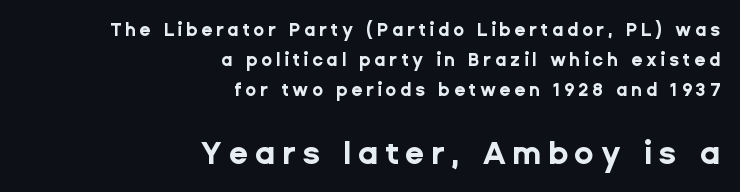
The image shows 32 px bold sans-serif type, upright; set right-aligned, normal line spacing (1.68x), unusually wide letter spacing (+0.2 em), not underlined; the second (bottom) block is 1.78x larger; low stroke contrast and a medium x-height.
